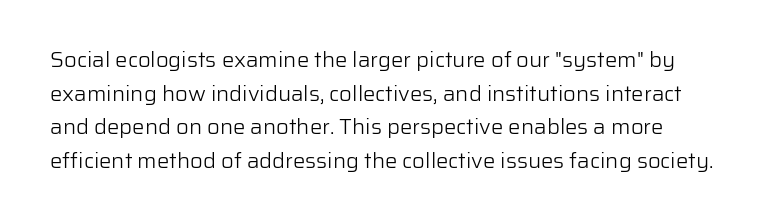
{"italic": "no", "bold": "no", "underline": "no", "line_spacing": "normal", "line_spacing_ratio": 1.53, "letter_spacing": "normal", "letter_spacing_em": 0.0, "glyph_px": 22}
